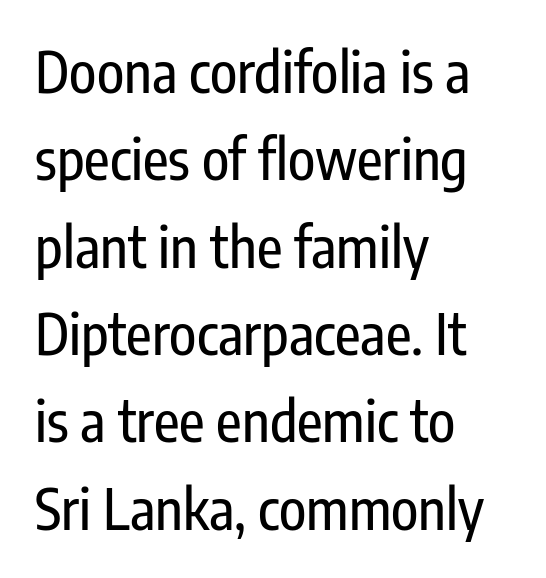
Q: Is the text italic (slanted)? A: No, it is upright.
Q: Is the typeface a serif or a sans-serif typeface? A: Sans-serif.
Q: Is the text underlined? A: No.
Q: How is the paragraph aligned? A: Left-aligned.
Q: Is the spacing between letters normal or unusually wide? A: Normal.
Q: Is the spacing between lines tight, normal or loose? A: Normal.
Q: Width (condensed, normal, or wide)? A: Condensed.
Q: Stroke contrast? A: Low.
Q: x-height? A: Medium.
Q: Monospaced? A: No.
